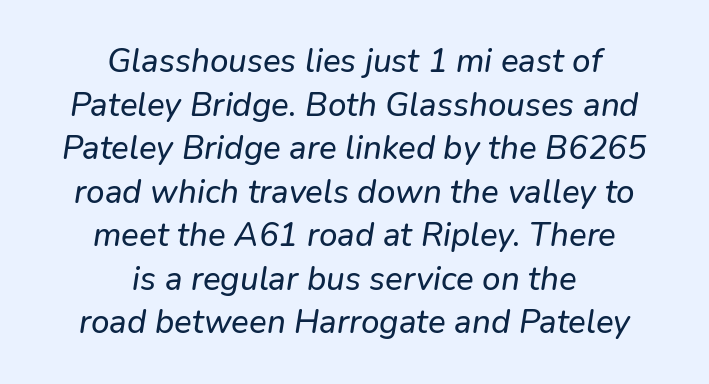
{"serif": "no", "width": "normal", "stroke_contrast": "low", "x_height": "medium", "monospaced": "no", "underline": "no", "align": "center", "line_spacing": "normal", "line_spacing_ratio": 1.32, "letter_spacing": "normal", "letter_spacing_em": 0.0, "glyph_px": 33}
